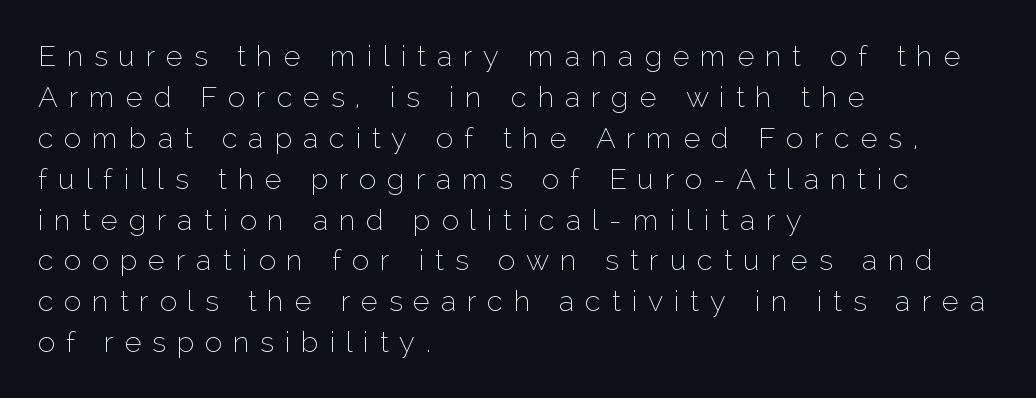
Rendered with straight, roman letterforms. Is the type heavy? It reads as light-to-regular instead. Someone cranked the tracking dial way up on this one. Summary of vertical rhythm: regular, with standard interline spacing. Horizontally, the lines are justified to the leading edge only.
